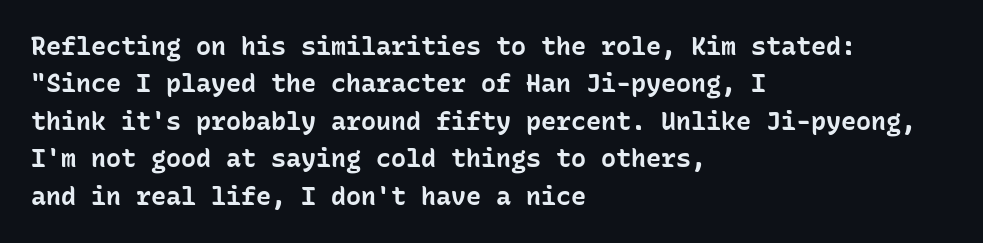
Q: Is the text bold? A: Yes.
Q: Is the text italic (slanted)? A: No, it is upright.
Q: Is the text underlined? A: No.
Q: How is the paragraph aligned? A: Left-aligned.
Q: Is the spacing between letters normal or unusually wide? A: Normal.
Q: Is the spacing between lines tight, normal or loose? A: Normal.
